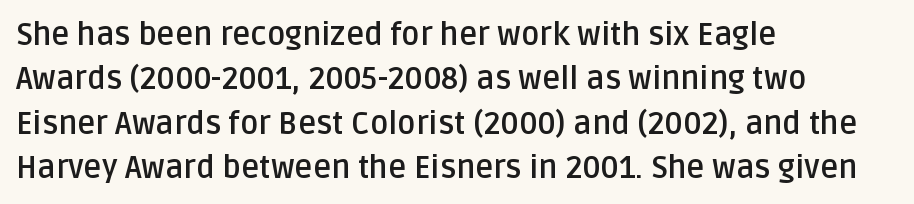
Q: Is the text bold? A: Yes.
Q: Is the text italic (slanted)? A: No, it is upright.
Q: Is the typeface a serif or a sans-serif typeface? A: Sans-serif.
Q: Is the text underlined? A: No.
Q: How is the paragraph aligned? A: Left-aligned.
Q: Is the spacing between letters normal or unusually wide? A: Normal.
Q: Is the spacing between lines tight, normal or loose? A: Normal.
Q: Width (condensed, normal, or wide)? A: Normal.
Q: Stroke contrast? A: Low.
Q: x-height? A: Large.
Q: Monospaced? A: No.
